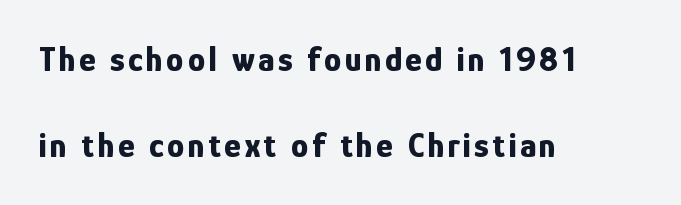
Q: Is the text bold? A: Yes.
Q: Is the text italic (slanted)? A: No, it is upright.
Q: Is the typeface a serif or a sans-serif typeface? A: Sans-serif.
Q: Is the text underlined? A: No.
Q: How is the paragraph aligned? A: Left-aligned.
Q: Is the spacing between lines tight, normal or loose? A: Loose.
Q: Width (condensed, normal, or wide)? A: Condensed.
Q: Stroke contrast? A: Low.
Q: x-height? A: Medium.
Q: Monospaced? A: No.
